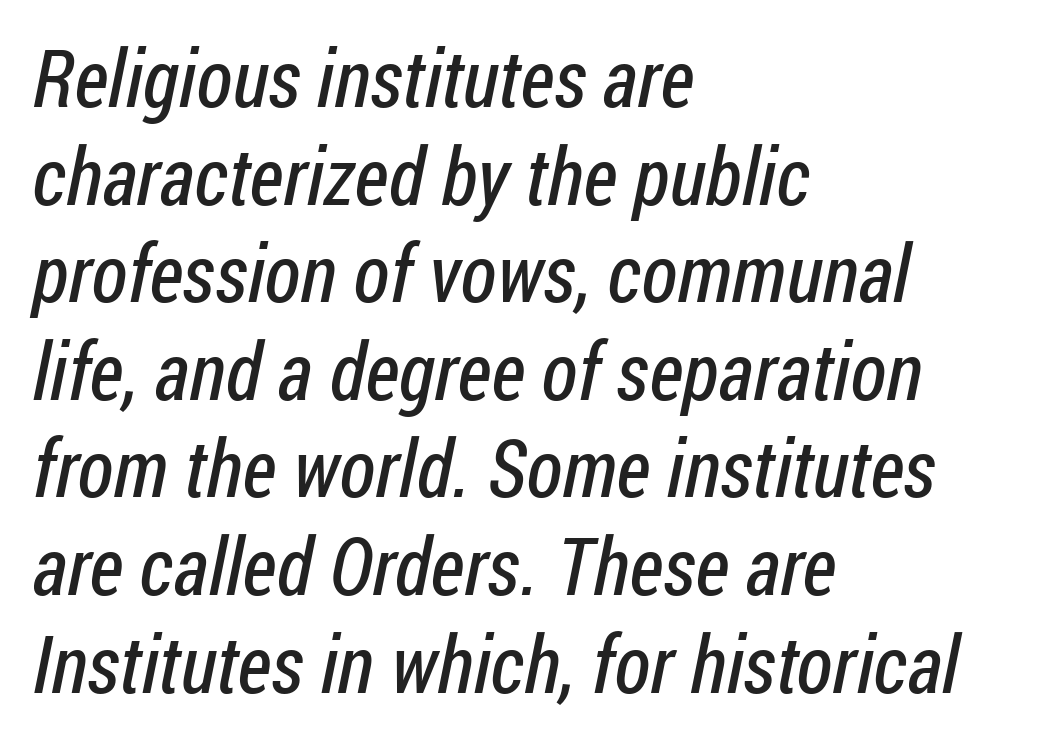
The image shows 80 px regular-weight, condensed sans-serif type; set left-aligned, line spacing 1.22x, normal letter spacing, not underlined; low stroke contrast and a medium x-height.
